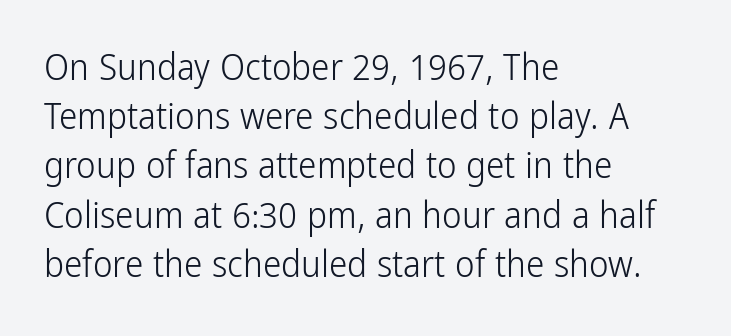
Q: Is the text bold? A: No.
Q: Is the text italic (slanted)? A: No, it is upright.
Q: Is the typeface a serif or a sans-serif typeface? A: Sans-serif.
Q: Is the text underlined? A: No.
Q: How is the paragraph aligned? A: Left-aligned.
Q: Is the spacing between letters normal or unusually wide? A: Normal.
Q: Is the spacing between lines tight, normal or loose? A: Normal.
Q: Width (condensed, normal, or wide)? A: Condensed.
Q: Stroke contrast? A: Low.
Q: x-height? A: Medium.
Q: Monospaced? A: No.
